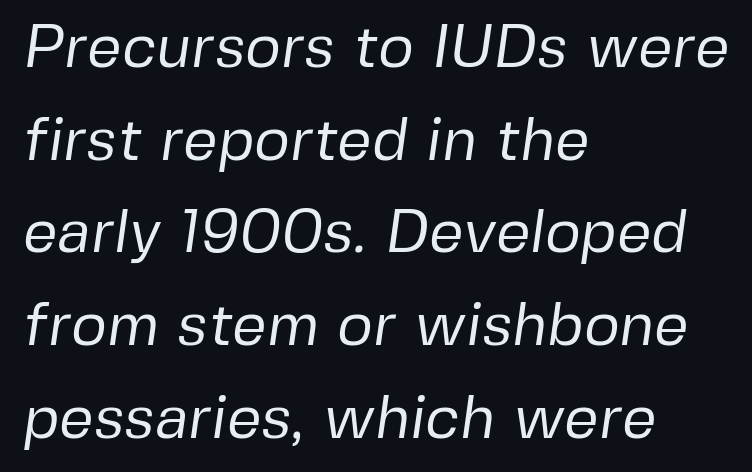
Q: Is the text bold? A: No.
Q: Is the typeface a serif or a sans-serif typeface? A: Sans-serif.
Q: Is the text underlined? A: No.
Q: How is the paragraph aligned? A: Left-aligned.
Q: Is the spacing between letters normal or unusually wide? A: Normal.
Q: Is the spacing between lines tight, normal or loose? A: Normal.
Q: Width (condensed, normal, or wide)? A: Normal.
Q: Stroke contrast? A: Low.
Q: x-height? A: Medium.
Q: Monospaced? A: No.
